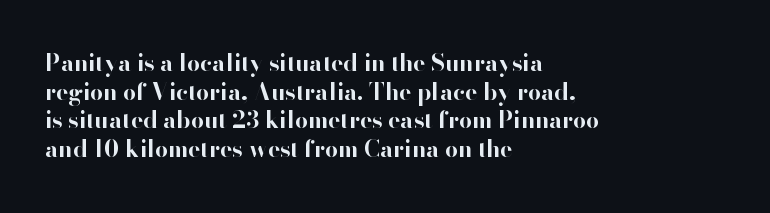
In CSS terms this would be text-align: left. On the weight axis this lands at bold, roughly 700. No word sits above an underline. Regarding leading, the lines here are spaced in the standard way. Quick note: not italic, upright. Glyph-to-glyph distance matches everyday printed text.
